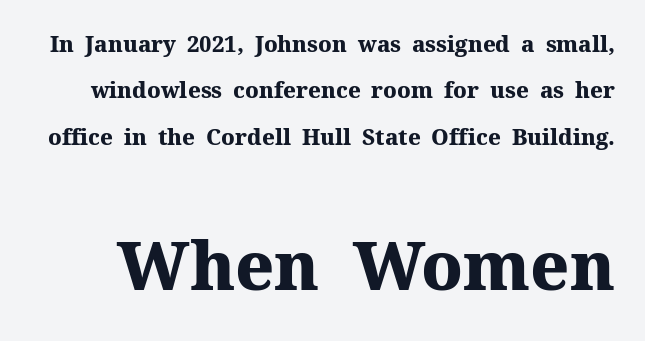
Underline: absent. Set as a true bold cut, around the 700 mark. Every character sits straight up, as roman type does. Does the leading feel generous? Absolutely, it's lavish.
